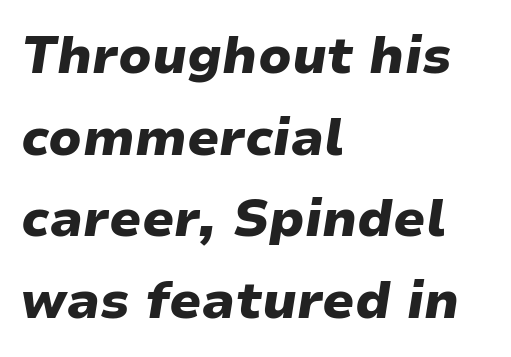
The image shows 51 px heavy, wide type, italic (leaning right); set left-aligned, normal line spacing (1.6x), normal letter spacing, not underlined; low stroke contrast and a medium x-height.
